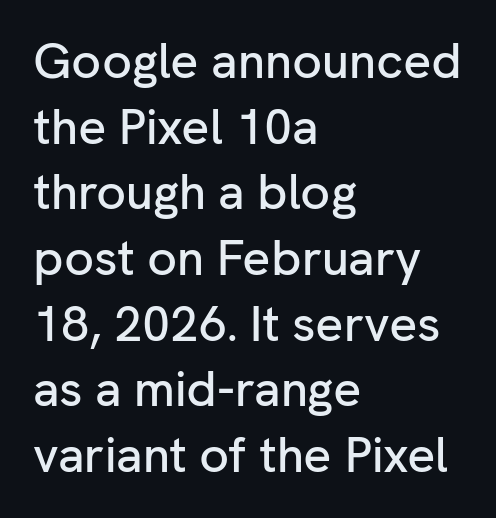
{"serif": "no", "italic": "no", "width": "normal", "stroke_contrast": "low", "x_height": "medium", "monospaced": "no", "underline": "no", "align": "left", "line_spacing": "normal", "line_spacing_ratio": 1.34, "letter_spacing": "normal", "letter_spacing_em": 0.0, "glyph_px": 49}
